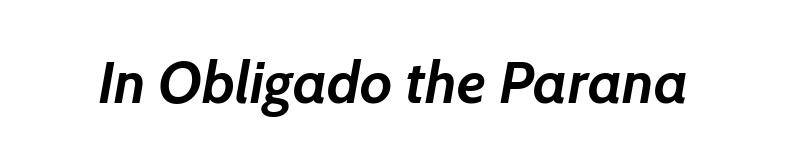
The image shows 59 px semibold type, italic (leaning right); set normal letter spacing, not underlined; low stroke contrast and a medium x-height.
